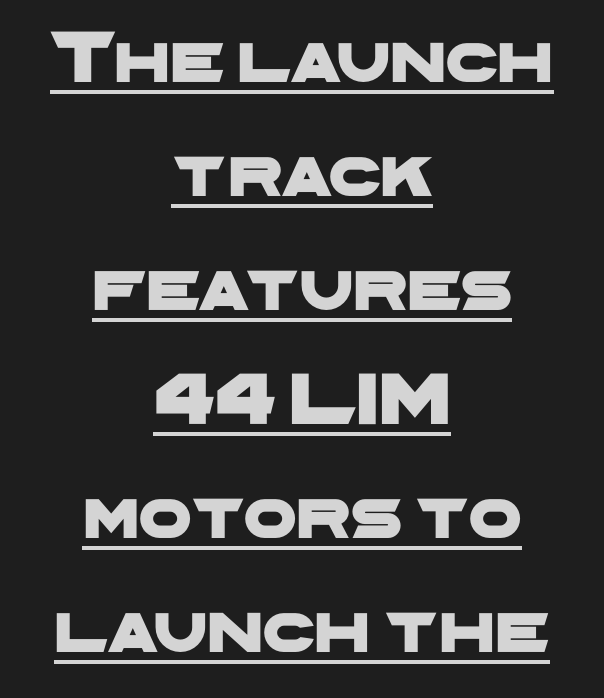
The image shows 75 px wide sans-serif type; set centered, normal line spacing (1.52x), normal letter spacing, underlined; low stroke contrast and a medium x-height.
